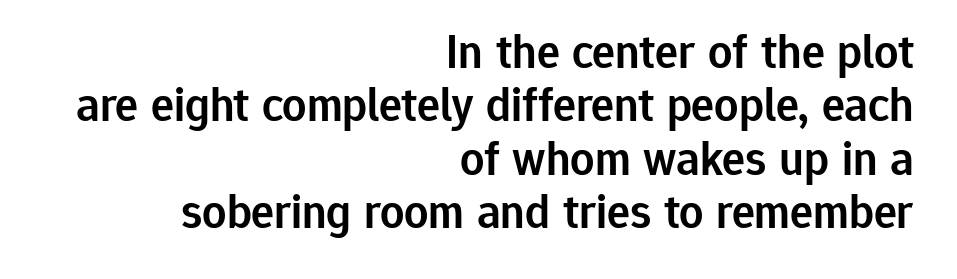
Q: Is the text bold? A: Semi-bold.
Q: Is the text italic (slanted)? A: No, it is upright.
Q: Is the typeface a serif or a sans-serif typeface? A: Sans-serif.
Q: Is the text underlined? A: No.
Q: How is the paragraph aligned? A: Right-aligned.
Q: Is the spacing between letters normal or unusually wide? A: Normal.
Q: Is the spacing between lines tight, normal or loose? A: Tight.
Q: Width (condensed, normal, or wide)? A: Normal.
Q: Stroke contrast? A: Low.
Q: x-height? A: Medium.
Q: Monospaced? A: No.
